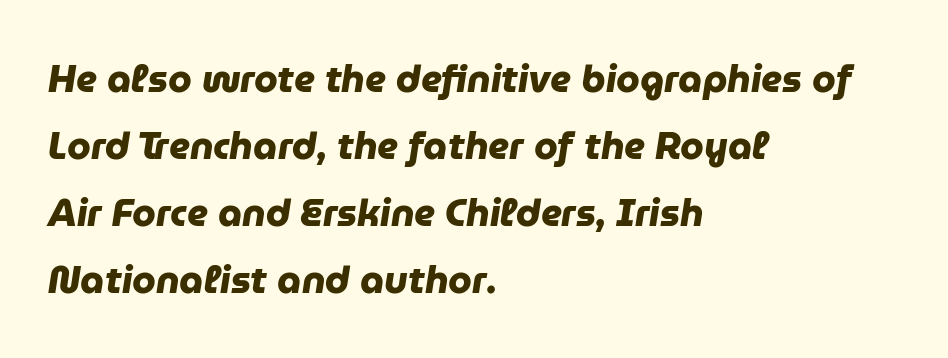
{"serif": "no", "bold": "yes", "weight": "heavy", "width": "normal", "stroke_contrast": "low", "x_height": "medium", "monospaced": "no", "underline": "no", "align": "left", "line_spacing_ratio": 1.76, "letter_spacing": "normal", "letter_spacing_em": 0.0, "glyph_px": 38}
